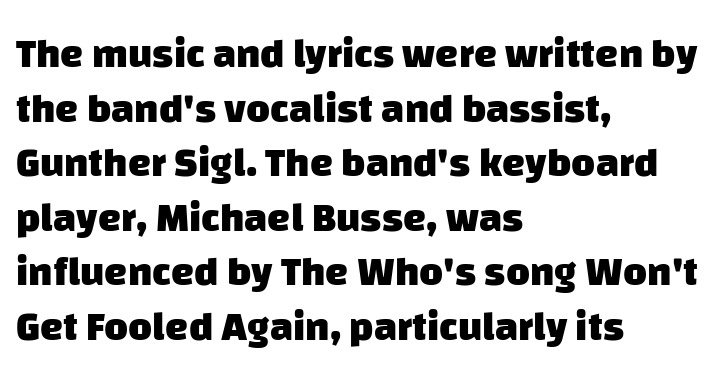
{"serif": "no", "bold": "yes", "weight": "heavy", "width": "normal", "stroke_contrast": "low", "x_height": "large", "monospaced": "no", "underline": "no", "align": "left", "line_spacing": "normal", "line_spacing_ratio": 1.33, "letter_spacing": "normal", "letter_spacing_em": 0.0, "glyph_px": 41}
